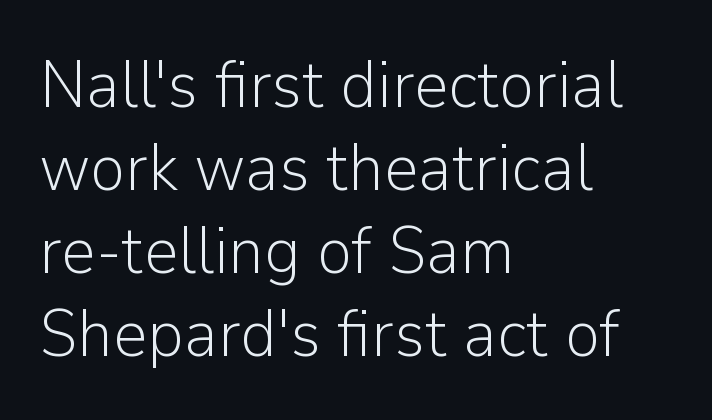
Q: Is the text bold? A: No.
Q: Is the text italic (slanted)? A: No, it is upright.
Q: Is the typeface a serif or a sans-serif typeface? A: Sans-serif.
Q: Is the text underlined? A: No.
Q: How is the paragraph aligned? A: Left-aligned.
Q: Is the spacing between letters normal or unusually wide? A: Normal.
Q: Width (condensed, normal, or wide)? A: Normal.
Q: Stroke contrast? A: Low.
Q: x-height? A: Medium.
Q: Monospaced? A: No.
